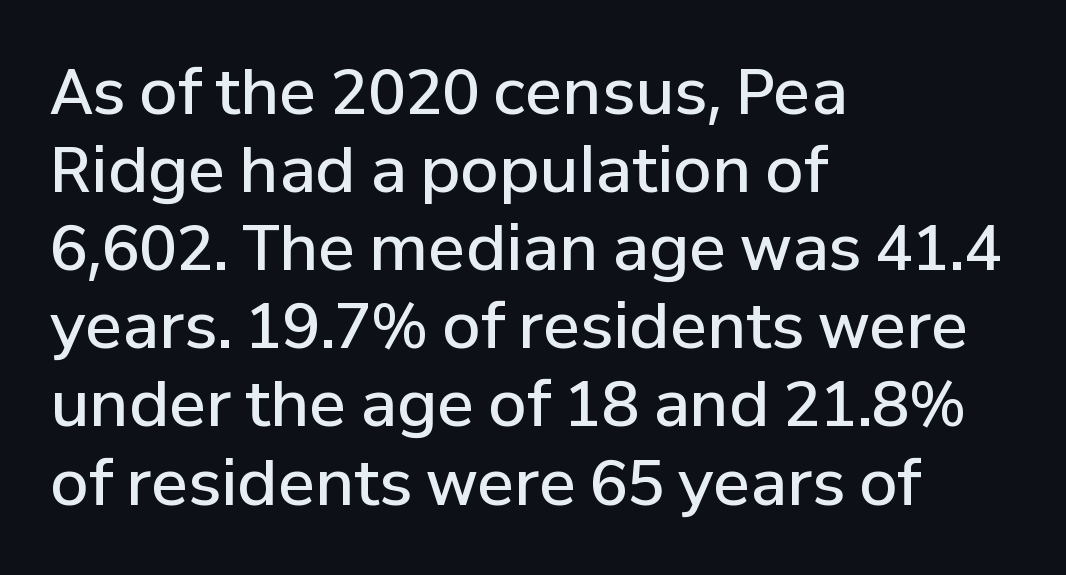
The image shows 62 px semibold sans-serif type, upright; set left-aligned, normal line spacing (1.26x), normal letter spacing, not underlined; low stroke contrast and a medium x-height.
